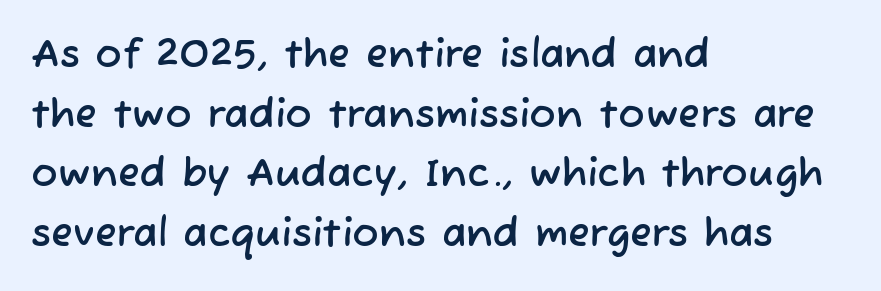
The image shows 40 px sans-serif type; set left-aligned, normal line spacing (1.49x), normal letter spacing, not underlined; low stroke contrast and a medium x-height.
